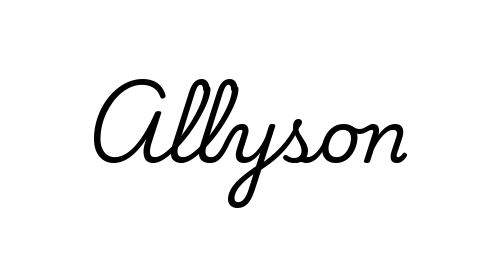
The image shows 72 px serif type; set normal letter spacing, not underlined; low stroke contrast and a small x-height.
